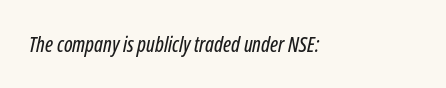
The image shows 21 px text type, italic (leaning right); set left-aligned, normal letter spacing, not underlined.
